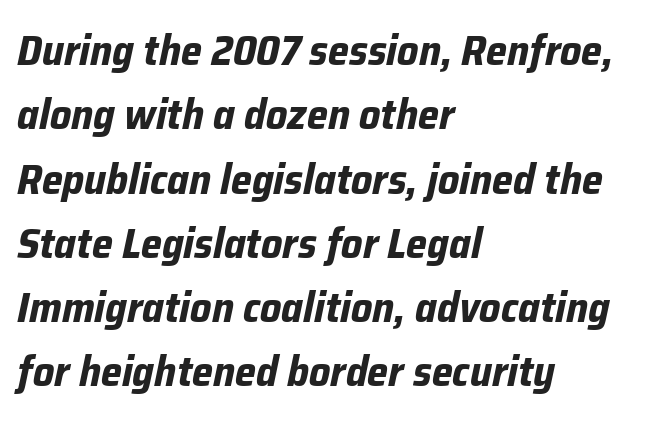
{"italic": "yes", "lean": "right", "slant_degrees": 12, "bold": "yes", "weight": "bold", "width": "normal", "stroke_contrast": "low", "x_height": "medium", "monospaced": "no", "underline": "no", "align": "left", "line_spacing": "normal", "line_spacing_ratio": 1.53, "letter_spacing": "normal", "letter_spacing_em": 0.0, "glyph_px": 42}
